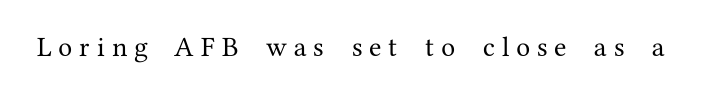
Q: Is the text italic (slanted)? A: No, it is upright.
Q: Is the typeface a serif or a sans-serif typeface? A: Serif.
Q: Is the text underlined? A: No.
Q: Is the spacing between letters normal or unusually wide? A: Unusually wide.
Q: Width (condensed, normal, or wide)? A: Normal.
Q: Stroke contrast? A: Medium.
Q: x-height? A: Medium.
Q: Monospaced? A: No.
